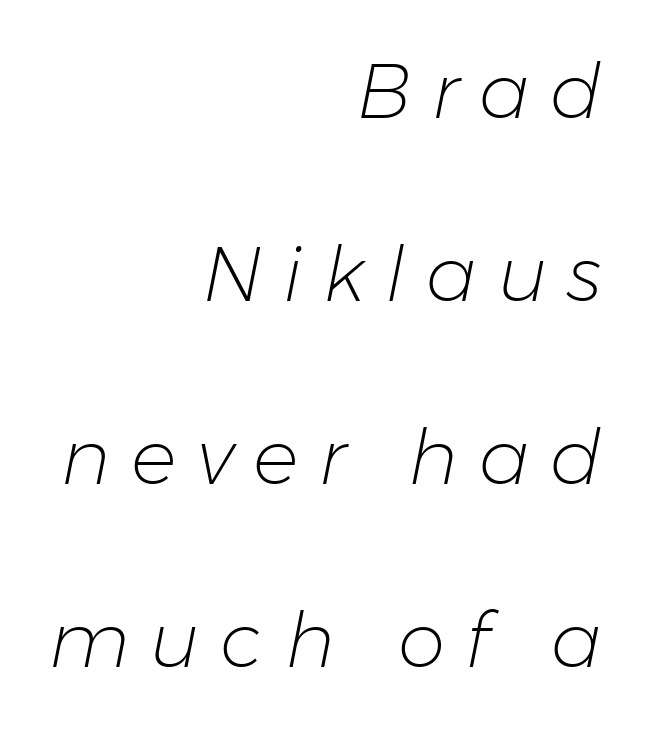
The image shows 76 px light type, italic (leaning right); set right-aligned, loose line spacing (2.41x), unusually wide letter spacing (+0.27 em), not underlined; low stroke contrast and a medium x-height.
